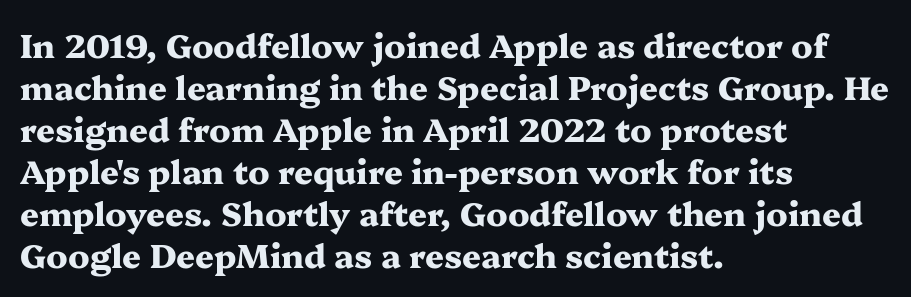
Note the varied advance widths — an 'i' is clearly narrower than an 'm'. The typeface chosen for these lines features serifs. Honestly, the letter spacing is just normal — you wouldn't notice it. The axis of the letterforms is exactly vertical. The line-height multiplier appears to be the usual default. Horizontal alignment here is leftward, the default for most running prose.
